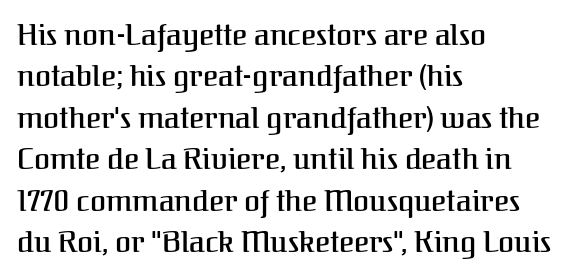
This rendering uses left alignment, leaving the right contour irregular. These lines are rendered in a variable-pitch font. The letterforms sit shoulder to shoulder at normal distance. Ascenders rise straight up at ninety degrees. The baseline area is clear. Students, observe: this is what conventionally led text looks like.
